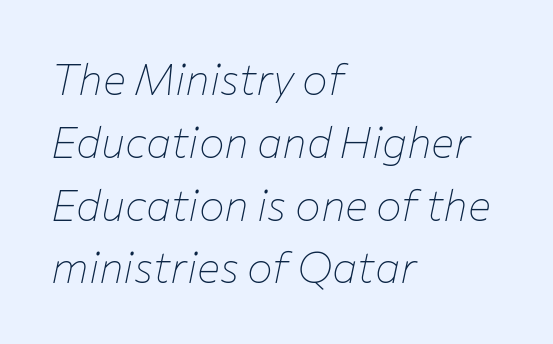
Varying glyph widths throughout — classic text-font behaviour. Here the glyphs are tracked normally, forming tight word shapes. The vertical gap from one line to the next is medium. Just letters on the line, the space beneath them empty. The lettering tilts uniformly, giving the passage an italic look.
